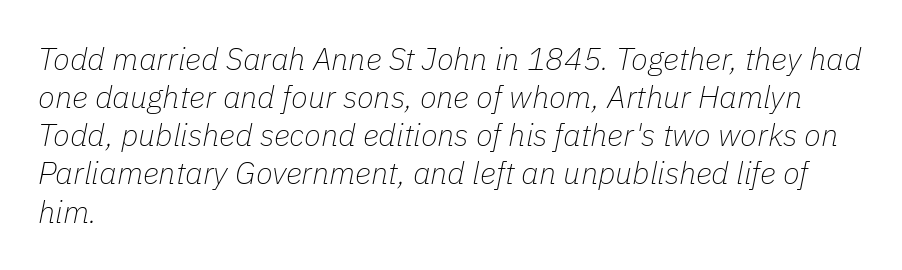
{"italic": "yes", "lean": "right", "slant_degrees": 11, "bold": "no", "weight": "thin", "width": "normal", "stroke_contrast": "low", "x_height": "medium", "monospaced": "no", "underline": "no", "align": "left", "line_spacing_ratio": 1.23, "letter_spacing": "normal", "letter_spacing_em": 0.0, "glyph_px": 31}
